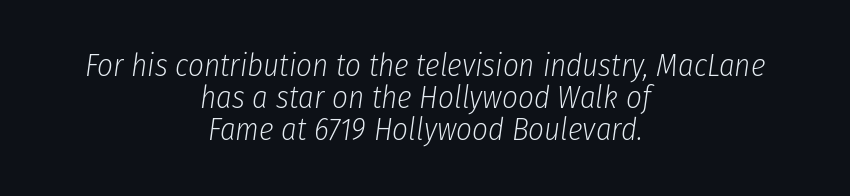
Here the glyphs are tracked normally, forming tight word shapes. The space between consecutive lines is stingy. Any mark beneath the type? The region is blank. The cut favours lightness, reaching ordinary text weight at its darkest.
